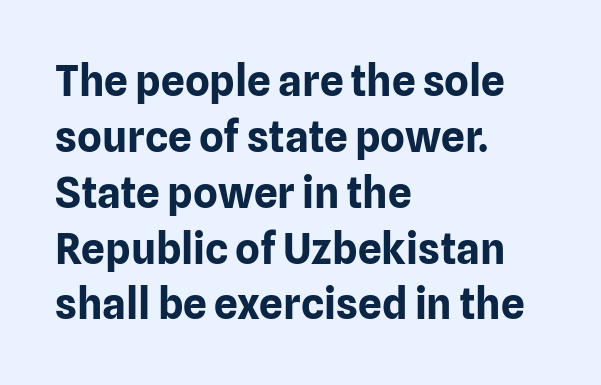
{"serif": "no", "italic": "no", "bold": "yes", "weight": "bold", "width": "normal", "stroke_contrast": "low", "x_height": "medium", "monospaced": "no", "underline": "no", "align": "left", "line_spacing": "normal", "line_spacing_ratio": 1.33, "letter_spacing": "normal", "letter_spacing_em": 0.0, "glyph_px": 42}
